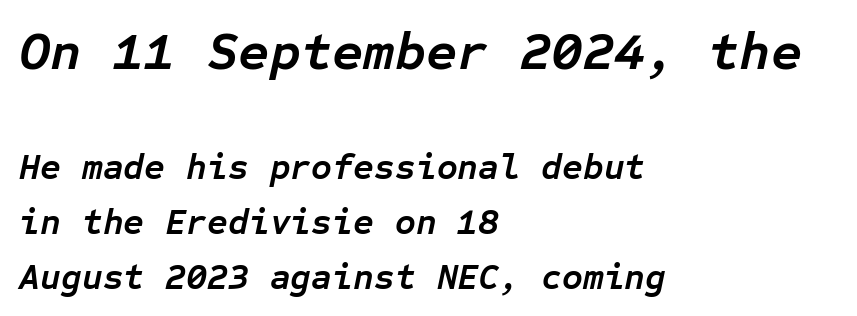
The image shows 54 px semibold type, italic (leaning right), monospaced; set left-aligned, normal line spacing (1.53x), normal letter spacing, not underlined; the first (top) block is 1.5x larger; low stroke contrast and a medium x-height.
